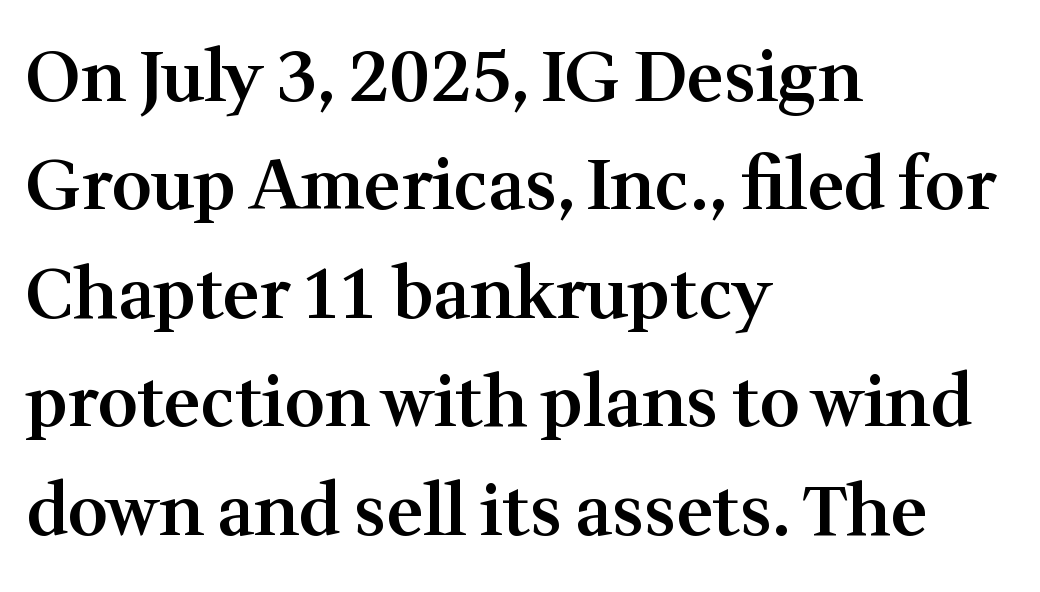
Q: Is the text bold? A: Semi-bold.
Q: Is the text italic (slanted)? A: No, it is upright.
Q: Is the typeface a serif or a sans-serif typeface? A: Serif.
Q: Is the text underlined? A: No.
Q: How is the paragraph aligned? A: Left-aligned.
Q: Is the spacing between letters normal or unusually wide? A: Normal.
Q: Is the spacing between lines tight, normal or loose? A: Normal.
Q: Width (condensed, normal, or wide)? A: Normal.
Q: Stroke contrast? A: Medium.
Q: x-height? A: Medium.
Q: Monospaced? A: No.
